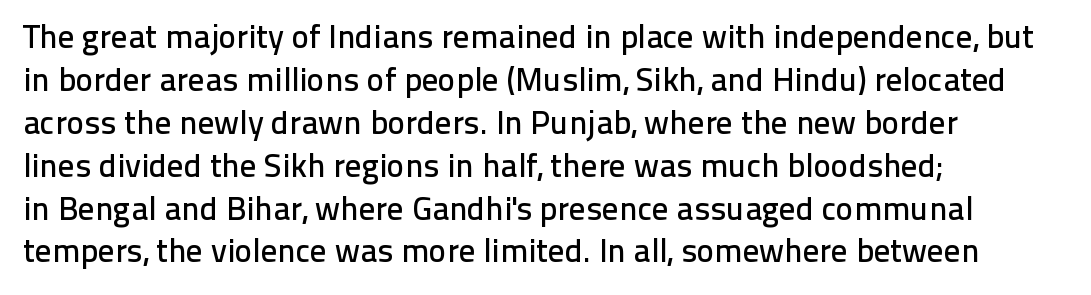
The image shows 33 px sans-serif type, upright; set left-aligned, normal line spacing (1.3x), normal letter spacing, not underlined; low stroke contrast and a medium x-height.
